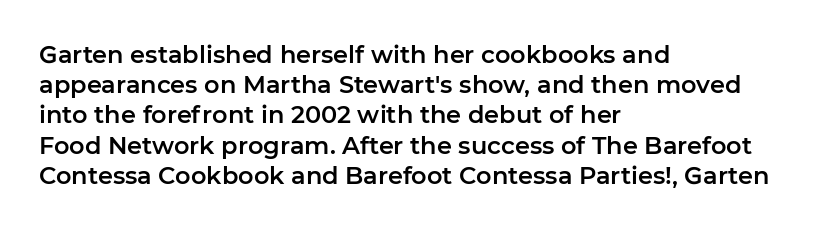
Q: Is the text italic (slanted)? A: No, it is upright.
Q: Is the text underlined? A: No.
Q: How is the paragraph aligned? A: Left-aligned.
Q: Is the spacing between letters normal or unusually wide? A: Normal.
Q: Is the spacing between lines tight, normal or loose? A: Normal.
